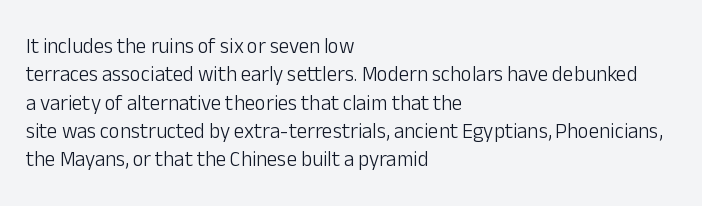
Evenly set lines give the paragraph a standard silhouette. Students, note that the glyphs here touch the page at normal intervals. In terms of posture, this sample is upright. Typeset ragged right — the left edge is the straight one.
